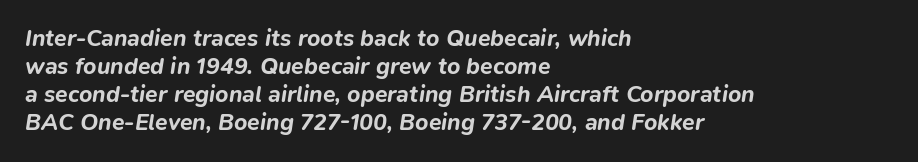
The image shows 23 px bold type, italic (leaning right); set left-aligned, line spacing 1.22x, normal letter spacing, not underlined.
